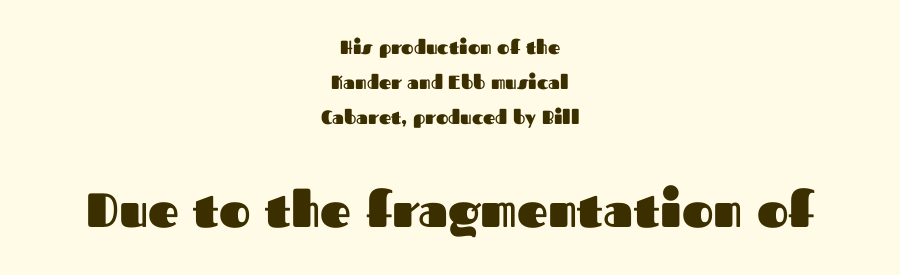
Q: Is the text bold? A: Yes.
Q: Is the text italic (slanted)? A: No, it is upright.
Q: Is the typeface a serif or a sans-serif typeface? A: Sans-serif.
Q: Is the text underlined? A: No.
Q: How is the paragraph aligned? A: Centered.
Q: Is the spacing between letters normal or unusually wide? A: Normal.
Q: Which block of text is set in a larger size, the first (top) or the second (bottom)? A: The second (bottom) one.
Q: Width (condensed, normal, or wide)? A: Normal.
Q: Stroke contrast? A: Medium.
Q: x-height? A: Medium.
Q: Monospaced? A: No.
